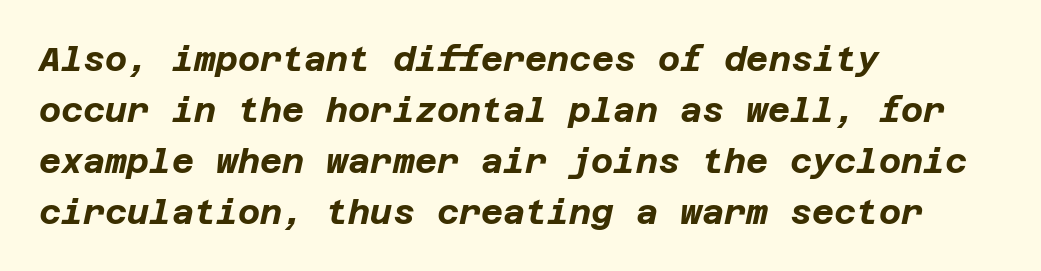
{"italic": "yes", "lean": "right", "slant_degrees": 12, "bold": "yes", "weight": "bold", "width": "normal", "stroke_contrast": "low", "x_height": "large", "underline": "no", "align": "left", "line_spacing": "normal", "line_spacing_ratio": 1.5, "letter_spacing": "normal", "letter_spacing_em": 0.0, "glyph_px": 34}
